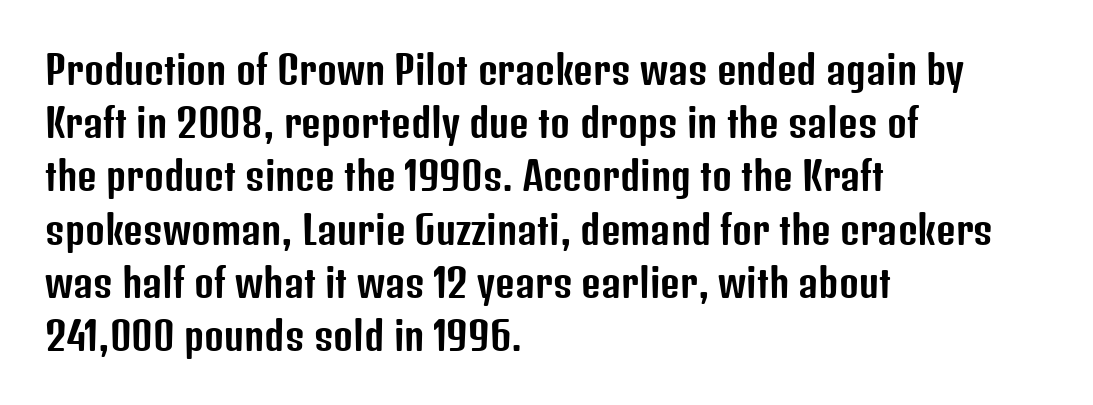
{"serif": "no", "italic": "no", "width": "condensed", "stroke_contrast": "low", "x_height": "medium", "monospaced": "no", "underline": "no", "align": "left", "line_spacing": "normal", "line_spacing_ratio": 1.4, "letter_spacing": "normal", "letter_spacing_em": 0.0, "glyph_px": 38}
